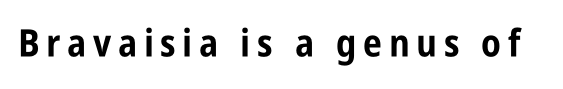
Heavy, bold letterforms. Note the varied advance widths — an 'i' is clearly narrower than an 'm'. Clear beneath every line of the passage. This is roman type, the default non-slanted kind. Type style note: lacks serifs.
